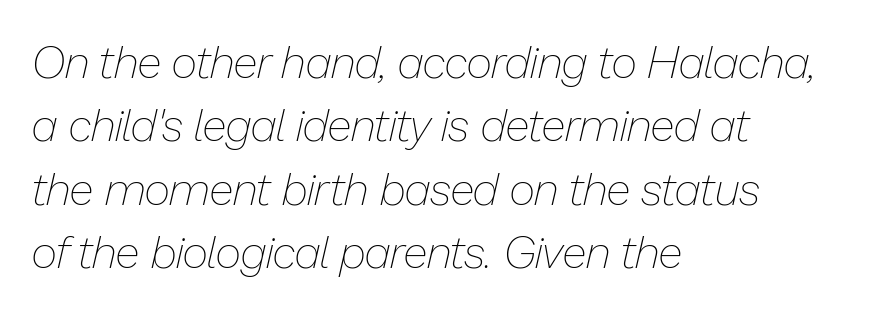
The image shows 45 px thin type, italic (leaning right); set left-aligned, normal line spacing (1.41x), normal letter spacing, not underlined; low stroke contrast and a medium x-height.
